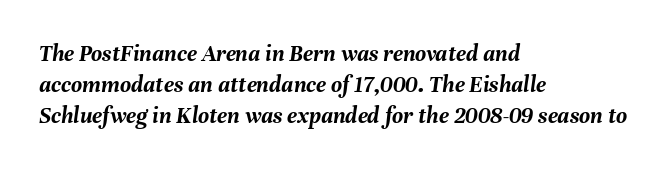
Q: Is the text bold? A: Yes.
Q: Is the text italic (slanted)? A: Yes, it leans right by about 8 degrees.
Q: Is the text underlined? A: No.
Q: How is the paragraph aligned? A: Left-aligned.
Q: Is the spacing between letters normal or unusually wide? A: Normal.
Q: Is the spacing between lines tight, normal or loose? A: Normal.
